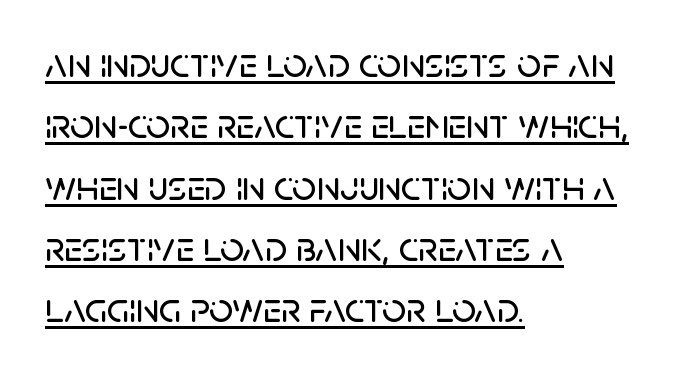
Q: Is the text italic (slanted)? A: No, it is upright.
Q: Is the typeface a serif or a sans-serif typeface? A: Sans-serif.
Q: Is the text underlined? A: Yes.
Q: How is the paragraph aligned? A: Left-aligned.
Q: Is the spacing between letters normal or unusually wide? A: Normal.
Q: Is the spacing between lines tight, normal or loose? A: Normal.
Q: Width (condensed, normal, or wide)? A: Normal.
Q: Stroke contrast? A: Low.
Q: x-height? A: Large.
Q: Monospaced? A: No.
